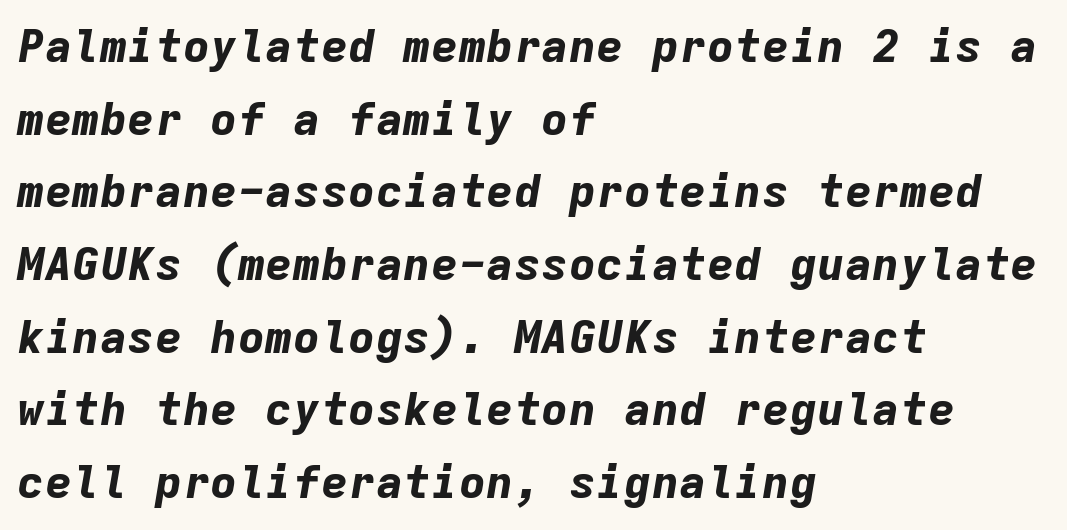
Q: Is the text bold? A: Yes.
Q: Is the text italic (slanted)? A: Yes, it leans right by about 9 degrees.
Q: Is the text underlined? A: No.
Q: How is the paragraph aligned? A: Left-aligned.
Q: Is the spacing between letters normal or unusually wide? A: Normal.
Q: Is the spacing between lines tight, normal or loose? A: Normal.
Q: Width (condensed, normal, or wide)? A: Normal.
Q: Stroke contrast? A: Low.
Q: x-height? A: Medium.
Q: Monospaced? A: Yes.
